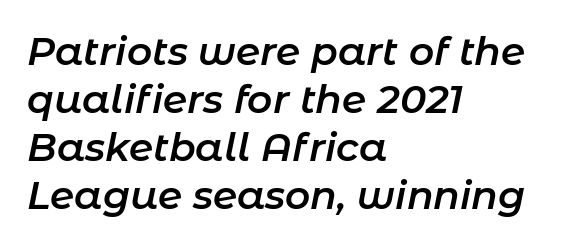
{"italic": "yes", "lean": "right", "slant_degrees": 11, "bold": "semi", "weight": "semibold", "width": "normal", "stroke_contrast": "low", "x_height": "medium", "monospaced": "no", "underline": "no", "align": "left", "line_spacing_ratio": 1.23, "letter_spacing": "normal", "letter_spacing_em": 0.0, "glyph_px": 39}
